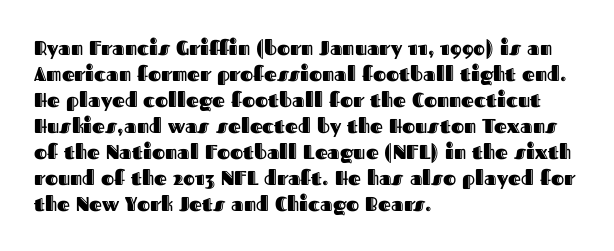
Q: Is the text italic (slanted)? A: No, it is upright.
Q: Is the text underlined? A: No.
Q: How is the paragraph aligned? A: Left-aligned.
Q: Is the spacing between letters normal or unusually wide? A: Normal.
Q: Is the spacing between lines tight, normal or loose? A: Normal.
